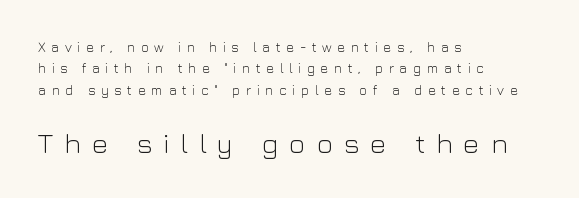
The image shows 28 px light sans-serif type, upright; set left-aligned, normal line spacing (1.53x), unusually wide letter spacing (+0.39 em), not underlined; the second (bottom) block is 2.0x larger; low stroke contrast and a medium x-height.
